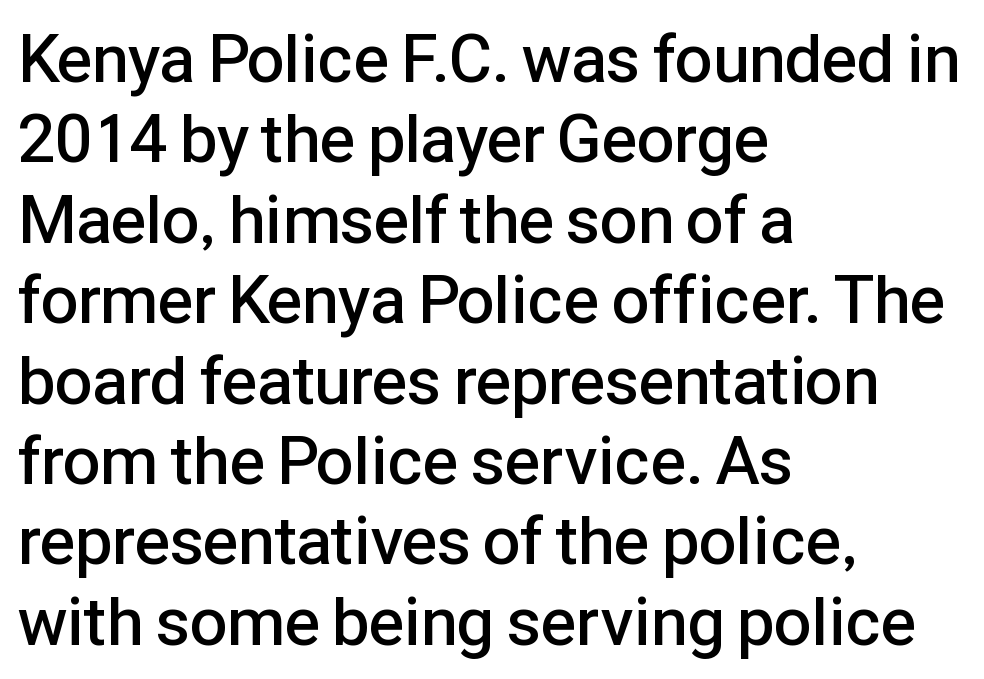
The image shows 67 px semibold sans-serif type, upright; set left-aligned, line spacing 1.2x, normal letter spacing, not underlined; low stroke contrast and a medium x-height.
